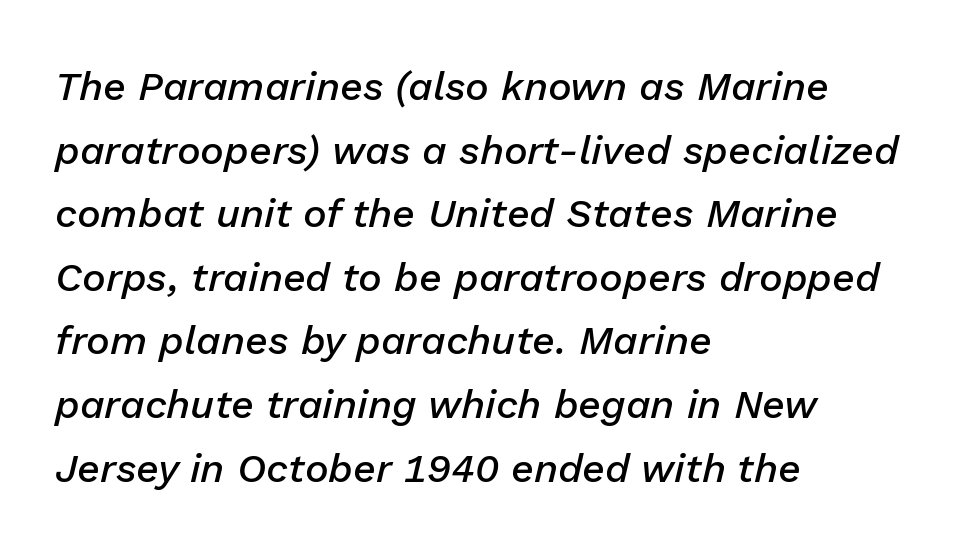
Q: Is the text bold? A: Semi-bold.
Q: Is the text italic (slanted)? A: Yes, it leans right by about 13 degrees.
Q: Is the text underlined? A: No.
Q: How is the paragraph aligned? A: Left-aligned.
Q: Is the spacing between letters normal or unusually wide? A: Normal.
Q: Is the spacing between lines tight, normal or loose? A: Normal.
Q: Width (condensed, normal, or wide)? A: Normal.
Q: Stroke contrast? A: Low.
Q: x-height? A: Medium.
Q: Monospaced? A: No.
